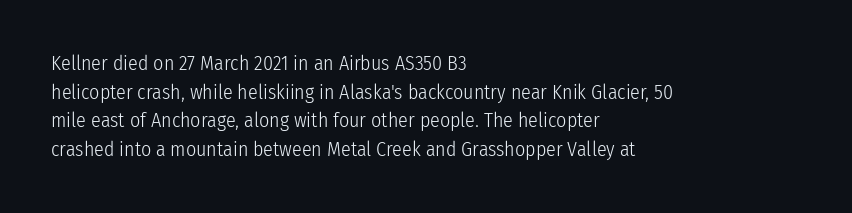
Honestly, the letter spacing is just normal — you wouldn't notice it. Every row of glyphs begins at an identical x-position on the left. The lettering holds an erect, upright posture throughout. A typesetter would call this leading conventional body-copy spacing.
